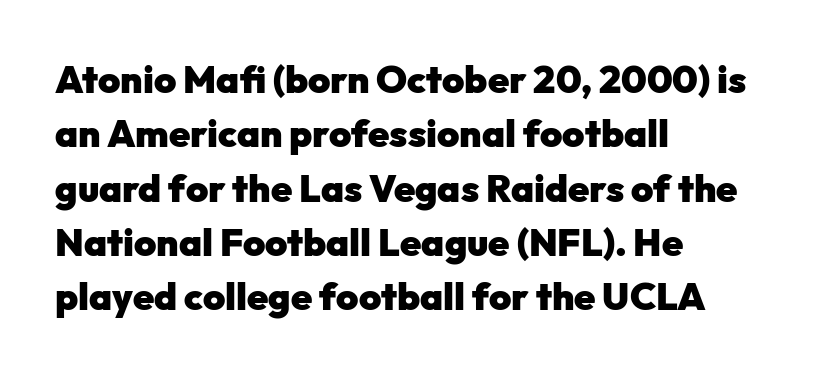
The image shows 38 px heavy sans-serif type, upright; set left-aligned, normal line spacing (1.43x), normal letter spacing, not underlined; low stroke contrast and a medium x-height.
